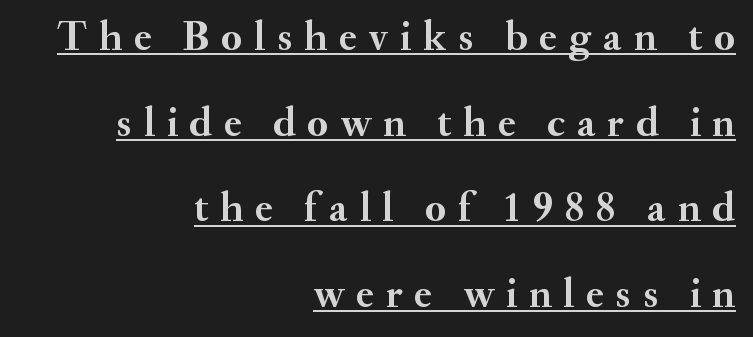
Posture: vertical. Students, observe: this is what heavily led, spacious text looks like. Check the space under the baseline: a stroke is drawn there. The letters advance in unequal steps, a hallmark of proportional type. Weight check: bold — yes, fully.
